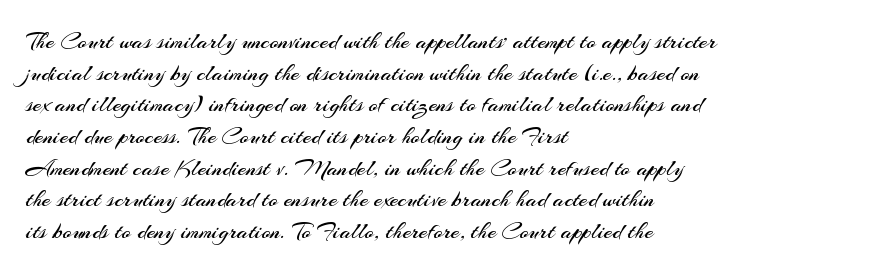
{"bold": "no", "underline": "no", "align": "left", "line_spacing": "normal", "line_spacing_ratio": 1.32, "letter_spacing": "normal", "letter_spacing_em": 0.0, "glyph_px": 24}
